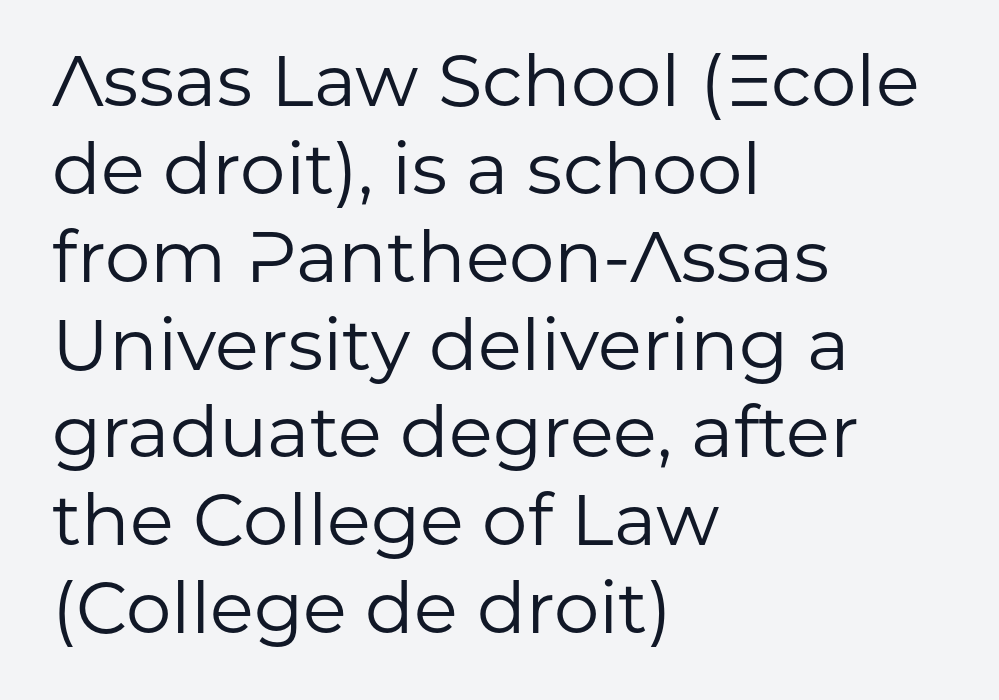
{"serif": "no", "italic": "no", "bold": "no", "weight": "regular", "width": "normal", "stroke_contrast": "low", "x_height": "medium", "monospaced": "no", "underline": "no", "align": "left", "line_spacing_ratio": 1.22, "letter_spacing": "normal", "letter_spacing_em": 0.0, "glyph_px": 72}
